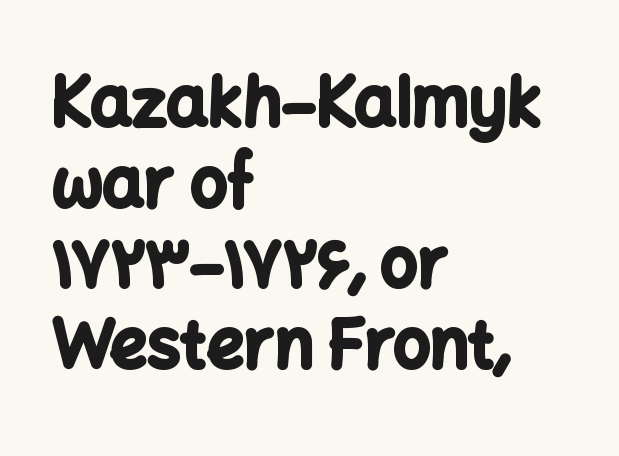
The image shows 66 px bold sans-serif type, upright; set left-aligned, line spacing 1.22x, normal letter spacing, not underlined; low stroke contrast and a medium x-height.
